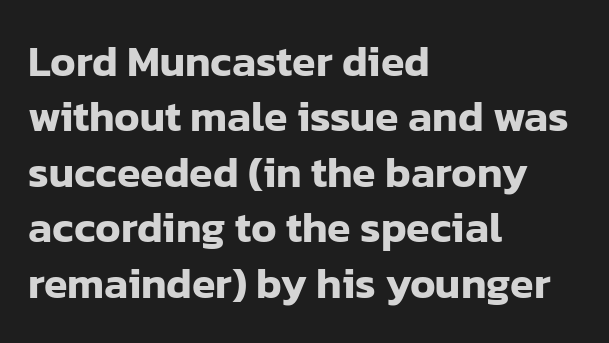
{"serif": "no", "italic": "no", "width": "normal", "stroke_contrast": "low", "x_height": "medium", "monospaced": "no", "underline": "no", "align": "left", "line_spacing": "normal", "line_spacing_ratio": 1.29, "letter_spacing": "normal", "letter_spacing_em": 0.0, "glyph_px": 43}
